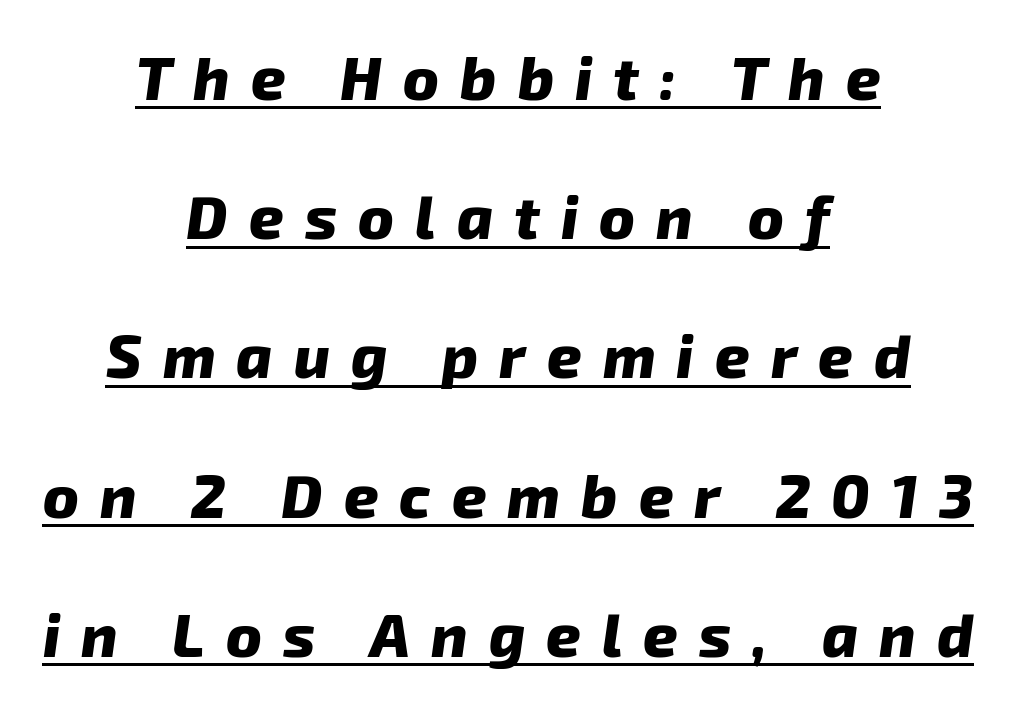
{"italic": "yes", "lean": "right", "slant_degrees": 8, "bold": "yes", "weight": "heavy", "width": "normal", "stroke_contrast": "low", "x_height": "medium", "monospaced": "no", "underline": "yes", "align": "center", "line_spacing": "loose", "line_spacing_ratio": 2.32, "letter_spacing": "wide", "letter_spacing_em": 0.35, "glyph_px": 60}
